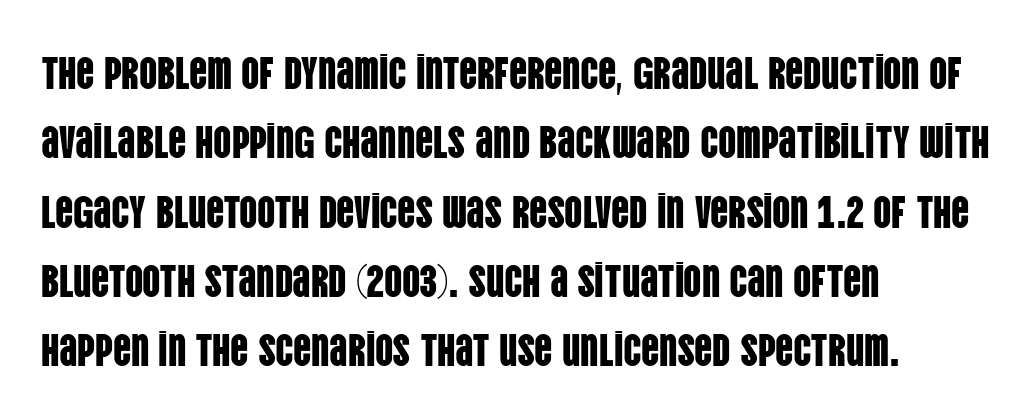
The image shows 45 px condensed sans-serif type, upright; set left-aligned, normal line spacing (1.54x), normal letter spacing, not underlined; low stroke contrast and a large x-height.
